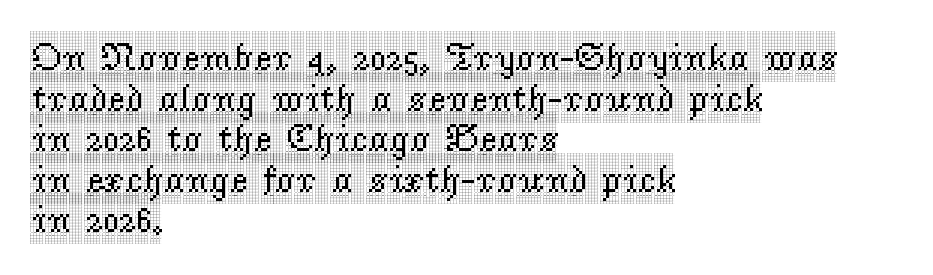
The vertical gap from one line to the next is small. Rendered with straight, roman letterforms. This sample has the flowing, uneven cadence of proportional lettering. Only glyphs here, with clear space below each row. The line texture is even and compact thanks to regular tracking.
